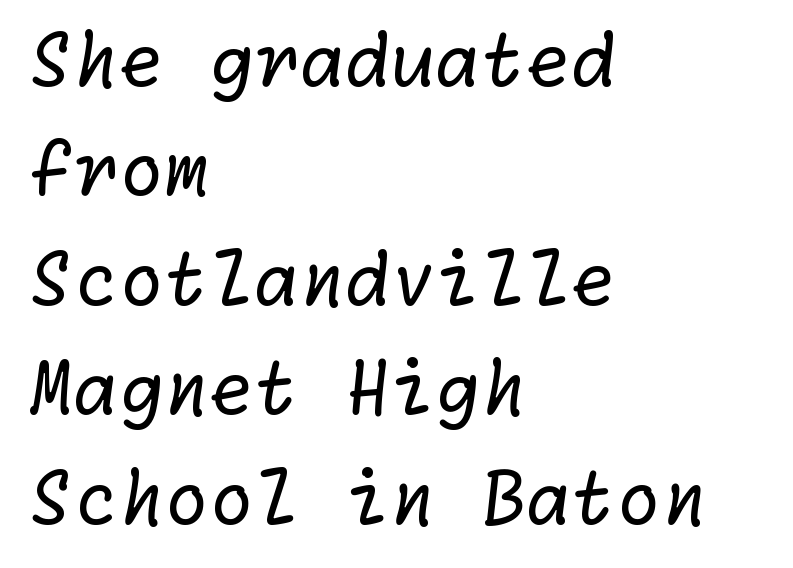
The image shows 73 px regular-weight sans-serif type; set left-aligned, normal line spacing (1.5x), normal letter spacing, not underlined; low stroke contrast and a medium x-height.
